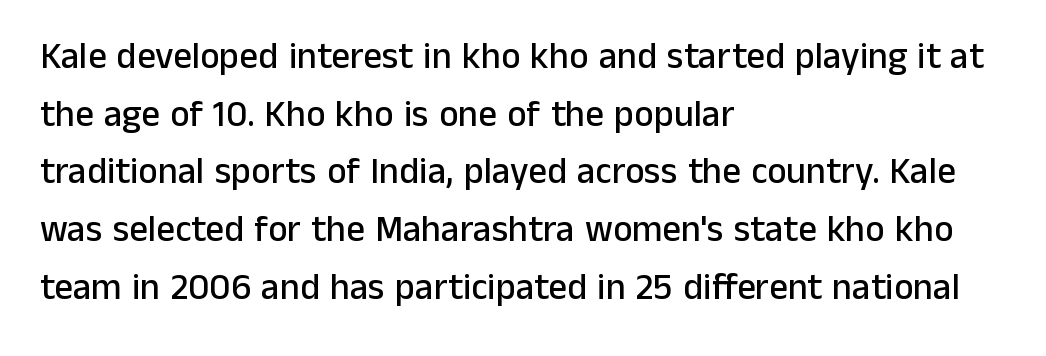
Q: Is the text italic (slanted)? A: No, it is upright.
Q: Is the typeface a serif or a sans-serif typeface? A: Sans-serif.
Q: Is the text underlined? A: No.
Q: How is the paragraph aligned? A: Left-aligned.
Q: Is the spacing between letters normal or unusually wide? A: Normal.
Q: Is the spacing between lines tight, normal or loose? A: Normal.
Q: Width (condensed, normal, or wide)? A: Normal.
Q: Stroke contrast? A: Low.
Q: x-height? A: Medium.
Q: Monospaced? A: No.
